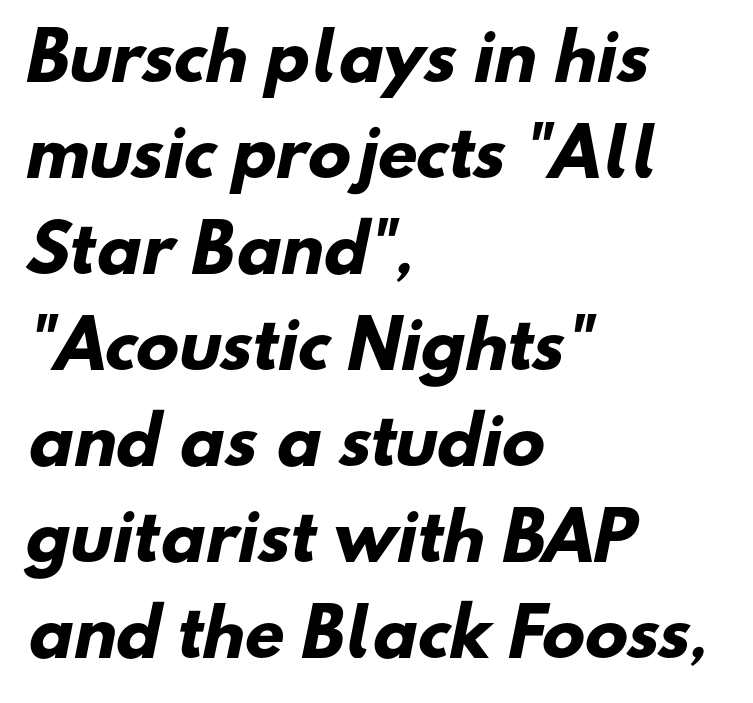
{"serif": "no", "bold": "yes", "weight": "heavy", "width": "normal", "stroke_contrast": "low", "x_height": "small", "monospaced": "no", "underline": "no", "align": "left", "line_spacing": "normal", "line_spacing_ratio": 1.5, "letter_spacing": "normal", "letter_spacing_em": 0.0, "glyph_px": 64}
